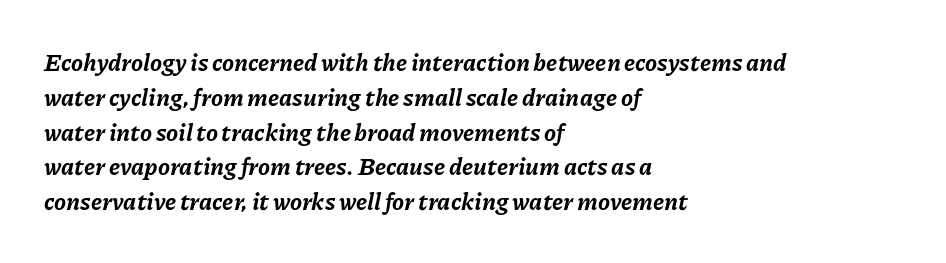
Is the type bold? Yes — the strokes are clearly thick and heavy. A clean baseline with only descenders dipping below it. Students, note that the glyphs here touch the page at normal intervals. The paragraph has a hard left edge and a soft right edge. Would a proofreader flag this as italicized? Yes. Is there much room between lines? A standard amount, neither cramped nor airy.
